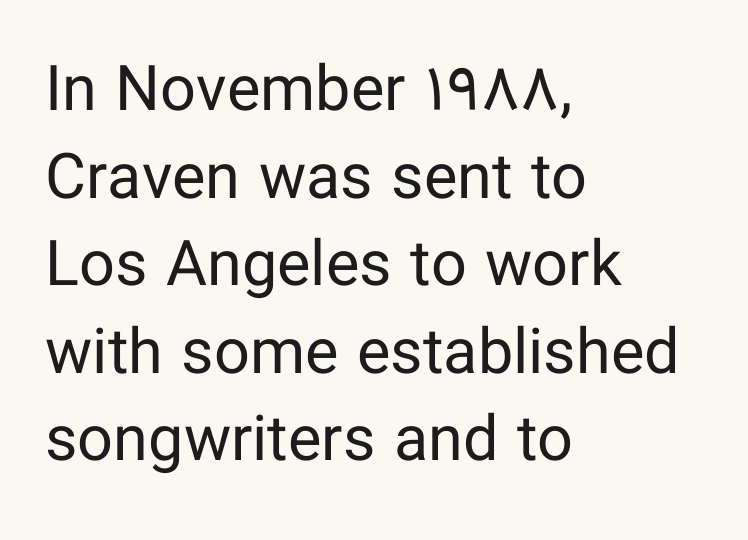
Q: Is the text bold? A: No.
Q: Is the text italic (slanted)? A: No, it is upright.
Q: Is the typeface a serif or a sans-serif typeface? A: Sans-serif.
Q: Is the text underlined? A: No.
Q: How is the paragraph aligned? A: Left-aligned.
Q: Is the spacing between letters normal or unusually wide? A: Normal.
Q: Is the spacing between lines tight, normal or loose? A: Normal.
Q: Width (condensed, normal, or wide)? A: Normal.
Q: Stroke contrast? A: Low.
Q: x-height? A: Medium.
Q: Monospaced? A: No.
